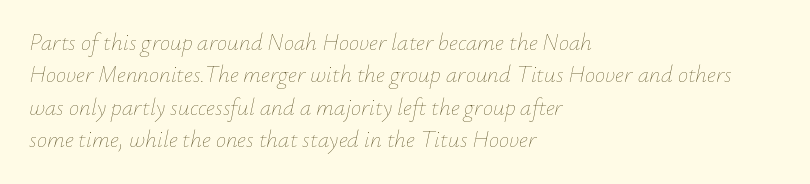
Q: Is the text bold? A: No.
Q: Is the text italic (slanted)? A: Yes, it leans right by about 12 degrees.
Q: Is the text underlined? A: No.
Q: How is the paragraph aligned? A: Left-aligned.
Q: Is the spacing between letters normal or unusually wide? A: Normal.
Q: Is the spacing between lines tight, normal or loose? A: Normal.
